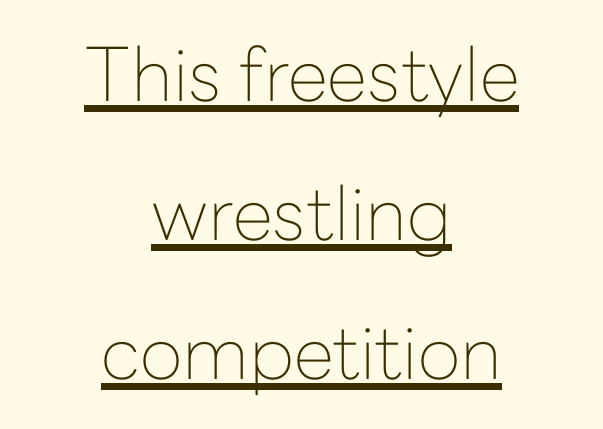
A continuous stroke trails under the words, as in a hyperlink. Unlike italic type, these characters show no tilt at all. This rendering employs a face without finishing strokes, i.e., a sans-serif. Character widths vary here, with narrow letters taking less room than wide ones. This rendering uses center alignment, leaving both contours irregular but symmetric. Observe the ordinary spacing: letters are neighbours, not strangers.
